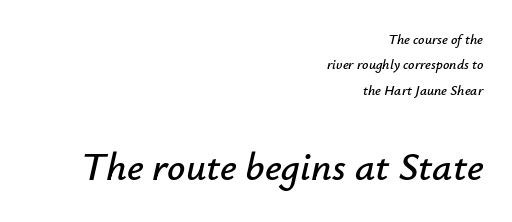
{"italic": "yes", "lean": "right", "slant_degrees": 12, "width": "normal", "stroke_contrast": "low", "x_height": "small", "monospaced": "no", "underline": "no", "align": "right", "line_spacing_ratio": 1.82, "letter_spacing": "normal", "letter_spacing_em": 0.0, "larger_block": "second", "size_ratio": 2.86, "glyph_px": 40}
